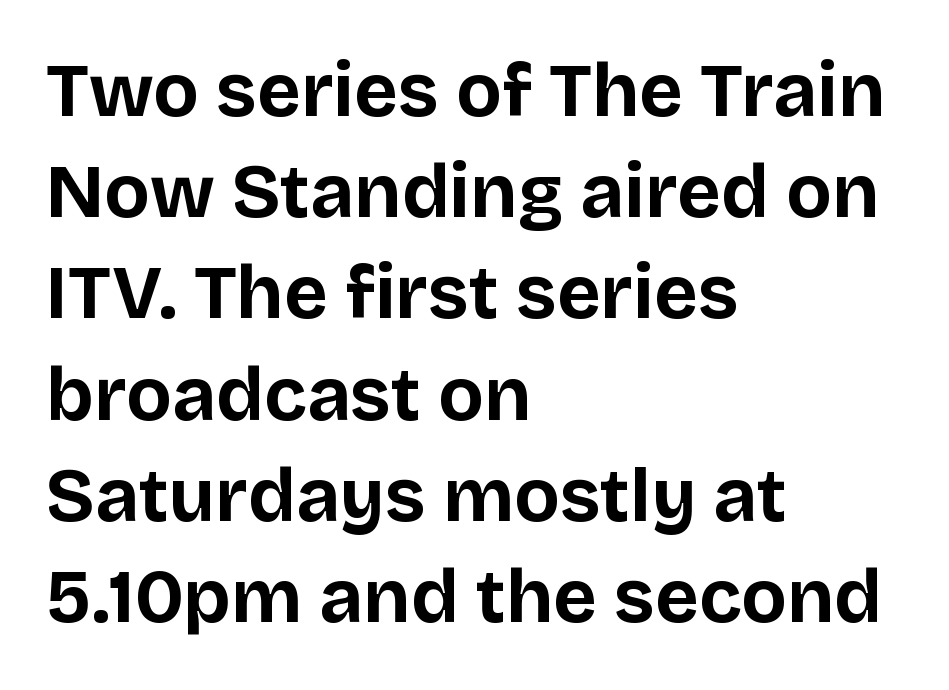
This is heavy type, rendered in bold. Vertical spacing — default. Each line starts at the same left margin while the right side varies. These lines are rendered in a variable-pitch font.
